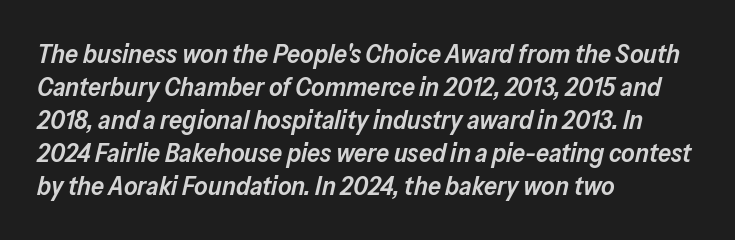
This is the in-between weight designers call semibold or demi. Compared with typical body copy, the letter spacing here is the same. Only glyphs here, with clear space below each row. Evenly set lines give the paragraph a standard silhouette.
